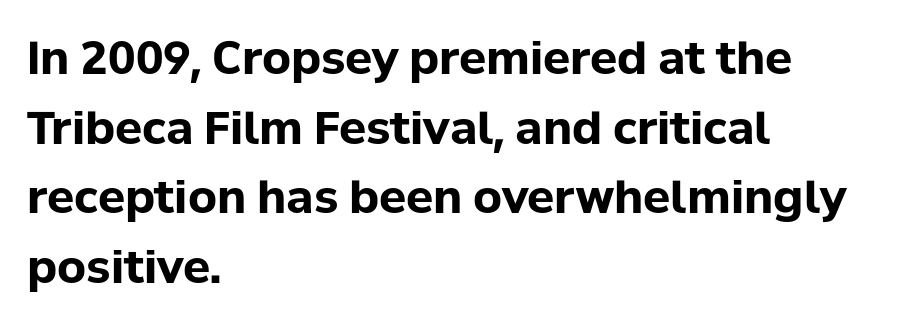
The image shows 45 px bold sans-serif type, upright; set left-aligned, normal line spacing (1.55x), normal letter spacing, not underlined; low stroke contrast and a medium x-height.
